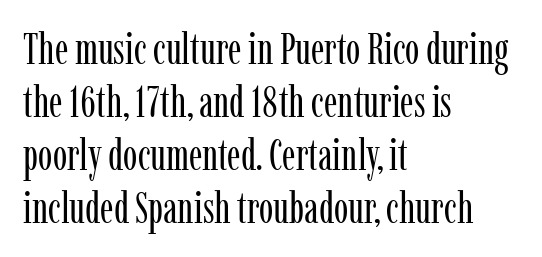
The rendering uses natural spacing where letterforms have individual widths. What kind of face is this? One with serifs. Stems here are at most as thick as an everyday book face. The lines in this sample share a left origin and differ only in where they stop. Nope, not italic — everything's standing straight.
